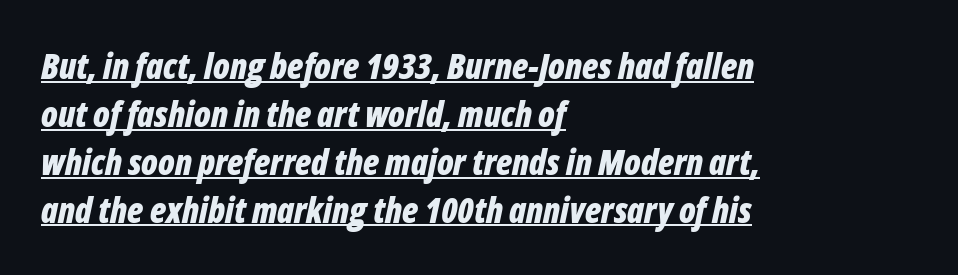
A rule runs beneath these lines of type. This is oblique type, the kind used for emphasis or titles. A dark, heavy texture on the line: the type is bold. Is the letter spacing exaggerated? No — it looks like the ordinary default.
